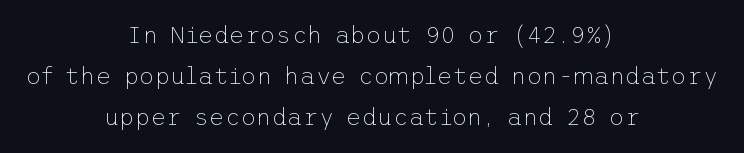
{"italic": "no", "bold": "no", "underline": "no", "align": "center", "line_spacing_ratio": 1.71, "letter_spacing": "normal", "letter_spacing_em": 0.0, "glyph_px": 24}
